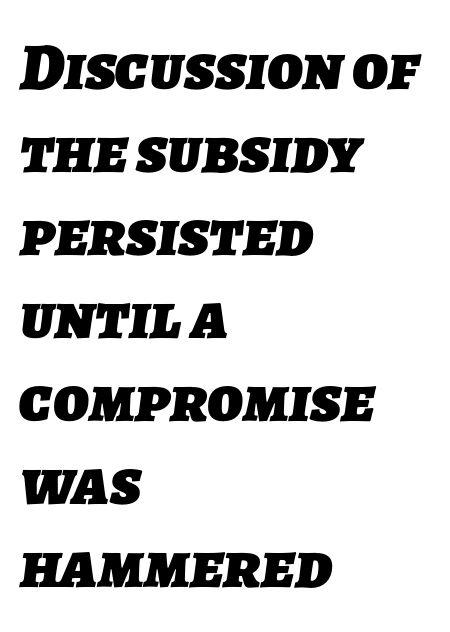
The image shows 67 px heavy sans-serif type; set left-aligned, line spacing 1.24x, normal letter spacing, not underlined; low stroke contrast and a medium x-height.
